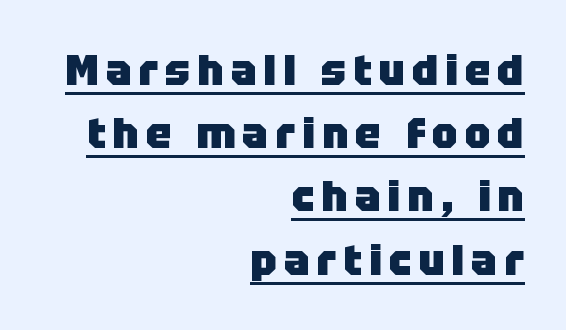
The image shows 43 px heavy sans-serif type, upright; set right-aligned, normal line spacing (1.47x), underlined; low stroke contrast and a large x-height.
